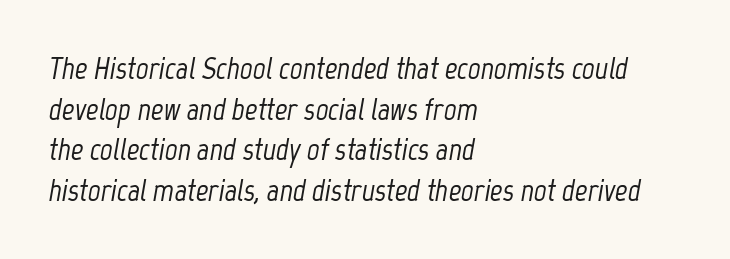
Q: Is the text italic (slanted)? A: Yes, it leans right by about 12 degrees.
Q: Is the text underlined? A: No.
Q: How is the paragraph aligned? A: Left-aligned.
Q: Is the spacing between letters normal or unusually wide? A: Normal.
Q: Is the spacing between lines tight, normal or loose? A: Normal.
Q: Width (condensed, normal, or wide)? A: Condensed.
Q: Stroke contrast? A: Low.
Q: x-height? A: Medium.
Q: Monospaced? A: No.
